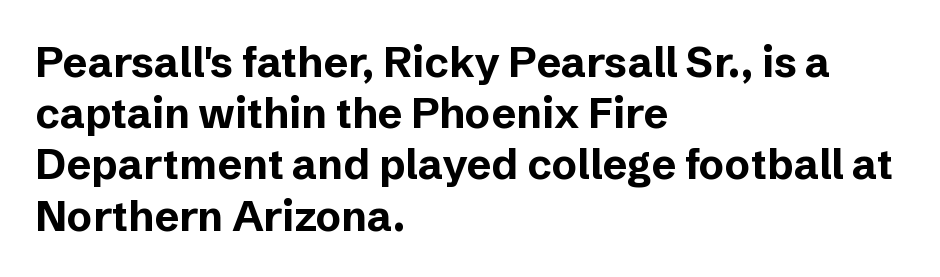
The image shows 42 px bold sans-serif type, upright; set left-aligned, line spacing 1.22x, normal letter spacing, not underlined; low stroke contrast and a medium x-height.
